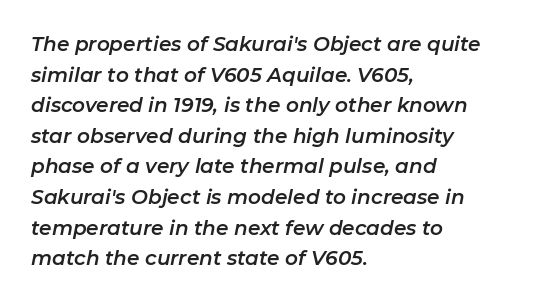
Characters follow at the spacing the type designer built in. Check the space under the baseline: it is left empty. These lines stack with their left ends in a neat column. Regarding leading, the lines here are spaced in the standard way.
